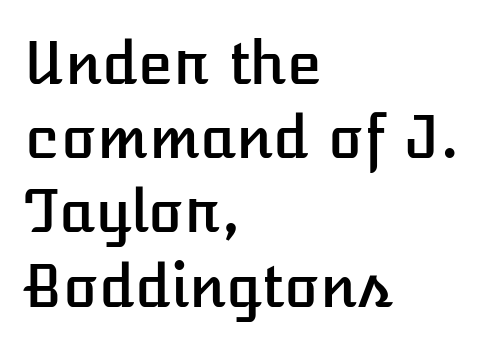
{"italic": "no", "width": "normal", "stroke_contrast": "low", "x_height": "medium", "monospaced": "no", "underline": "no", "align": "left", "line_spacing": "normal", "line_spacing_ratio": 1.28, "letter_spacing": "normal", "letter_spacing_em": 0.0, "glyph_px": 58}
